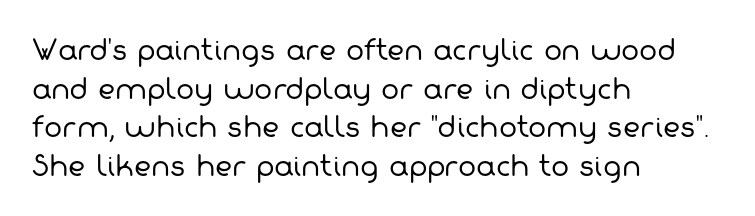
Q: Is the text bold? A: No.
Q: Is the text underlined? A: No.
Q: How is the paragraph aligned? A: Left-aligned.
Q: Is the spacing between letters normal or unusually wide? A: Normal.
Q: Is the spacing between lines tight, normal or loose? A: Normal.
